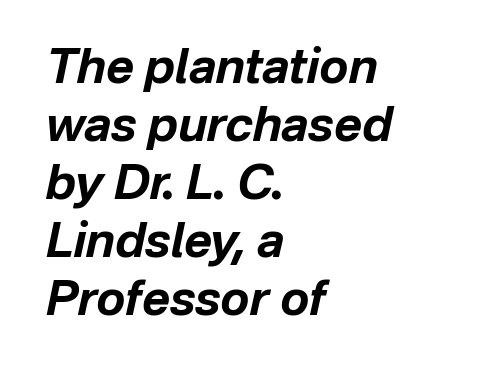
{"italic": "yes", "lean": "right", "slant_degrees": 12, "bold": "yes", "weight": "bold", "width": "normal", "stroke_contrast": "low", "x_height": "medium", "monospaced": "no", "underline": "no", "align": "left", "line_spacing_ratio": 1.21, "letter_spacing": "normal", "letter_spacing_em": 0.0, "glyph_px": 48}
